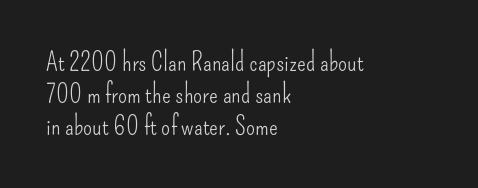
The passage shown is not underscored anywhere. Words appear dense and cohesive because spacing is normal. Alignment: flush left. Unlike italic type, these characters show no tilt at all.
